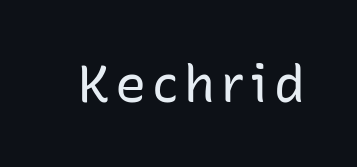
Q: Is the text bold? A: No.
Q: Is the text italic (slanted)? A: No, it is upright.
Q: Is the typeface a serif or a sans-serif typeface? A: Sans-serif.
Q: Is the text underlined? A: No.
Q: Width (condensed, normal, or wide)? A: Normal.
Q: Stroke contrast? A: Low.
Q: x-height? A: Medium.
Q: Monospaced? A: No.
